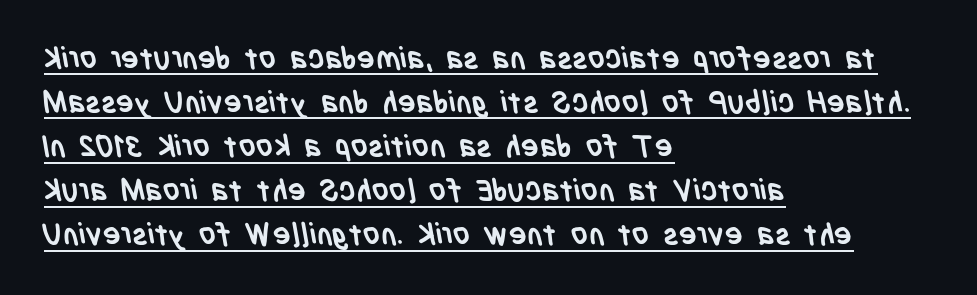
{"serif": "no", "bold": "yes", "weight": "semibold", "width": "condensed", "stroke_contrast": "low", "x_height": "large", "monospaced": "no", "underline": "yes", "align": "left", "line_spacing": "normal", "line_spacing_ratio": 1.47, "letter_spacing": "normal", "letter_spacing_em": 0.0, "glyph_px": 30}
